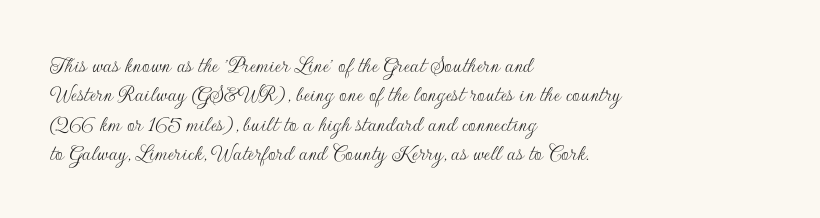
{"bold": "no", "underline": "no", "align": "left", "line_spacing_ratio": 1.22, "letter_spacing": "normal", "letter_spacing_em": 0.0, "glyph_px": 24}
